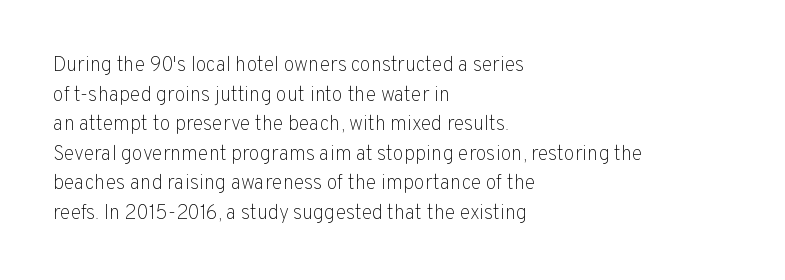
{"italic": "no", "bold": "no", "underline": "no", "align": "left", "line_spacing": "normal", "line_spacing_ratio": 1.48, "letter_spacing": "normal", "letter_spacing_em": 0.0, "glyph_px": 20}
